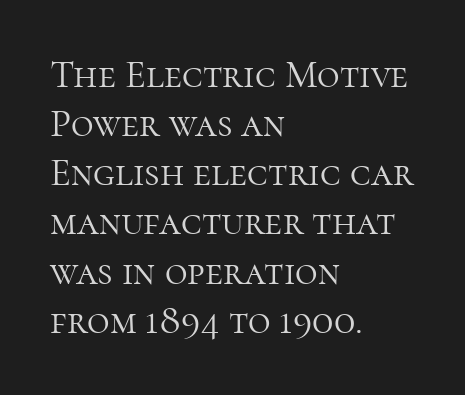
The glyphs in this specimen are seriffed. Vertical strokes here are truly vertical. A typesetter would call this proportional, since set widths differ per character. The space beneath each line is pristine and unruled. The strokes carry an ordinary text weight at most. The horizontal fit of the characters is conventional and even.
